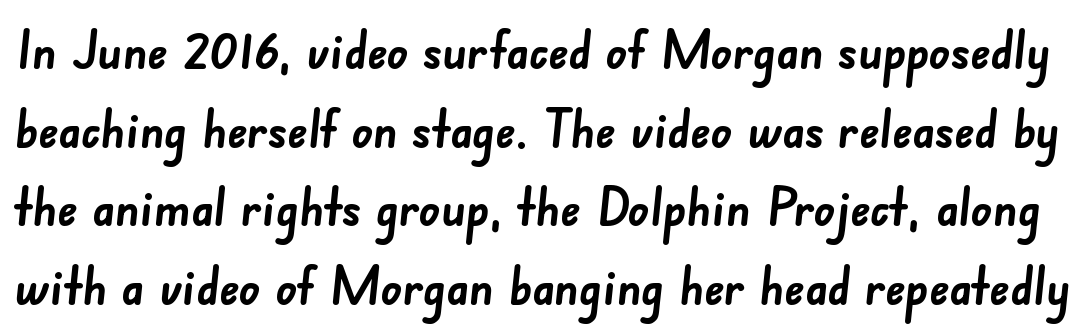
{"serif": "no", "bold": "yes", "weight": "semibold", "width": "normal", "stroke_contrast": "low", "x_height": "small", "monospaced": "no", "underline": "no", "line_spacing": "normal", "line_spacing_ratio": 1.51, "letter_spacing": "normal", "letter_spacing_em": 0.0, "glyph_px": 52}
